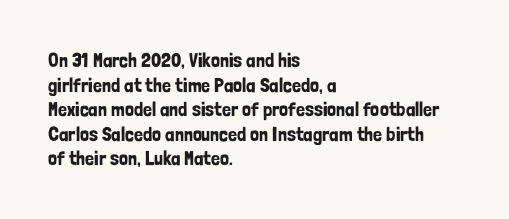
Q: Is the text italic (slanted)? A: No, it is upright.
Q: Is the text underlined? A: No.
Q: How is the paragraph aligned? A: Left-aligned.
Q: Is the spacing between letters normal or unusually wide? A: Normal.
